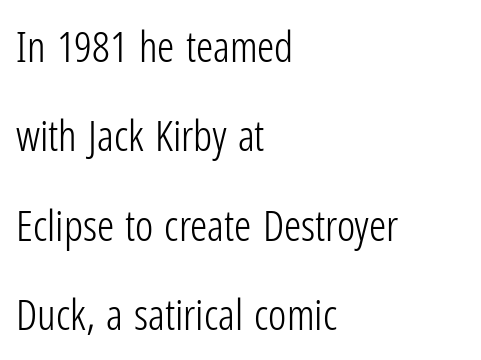
{"serif": "no", "italic": "no", "bold": "no", "weight": "light", "width": "condensed", "stroke_contrast": "low", "x_height": "medium", "monospaced": "no", "underline": "no", "align": "left", "line_spacing": "loose", "line_spacing_ratio": 2.08, "letter_spacing": "normal", "letter_spacing_em": 0.0, "glyph_px": 43}
